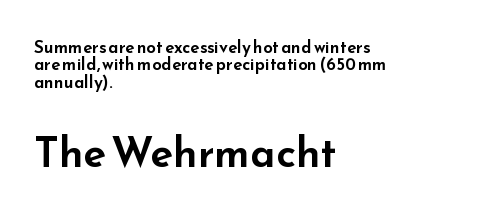
Q: Is the text italic (slanted)? A: No, it is upright.
Q: Is the typeface a serif or a sans-serif typeface? A: Sans-serif.
Q: Is the text underlined? A: No.
Q: How is the paragraph aligned? A: Left-aligned.
Q: Is the spacing between letters normal or unusually wide? A: Normal.
Q: Is the spacing between lines tight, normal or loose? A: Tight.
Q: Which block of text is set in a larger size, the first (top) or the second (bottom)? A: The second (bottom) one.
Q: Width (condensed, normal, or wide)? A: Wide.
Q: Stroke contrast? A: Low.
Q: x-height? A: Small.
Q: Monospaced? A: No.
